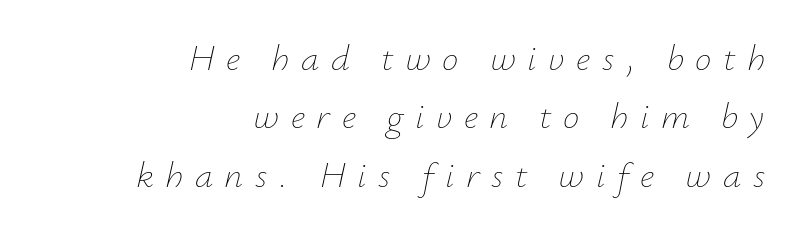
{"italic": "yes", "lean": "right", "slant_degrees": 12, "bold": "no", "weight": "thin", "width": "normal", "stroke_contrast": "low", "x_height": "small", "monospaced": "no", "underline": "no", "align": "right", "line_spacing": "normal", "line_spacing_ratio": 1.58, "letter_spacing": "wide", "letter_spacing_em": 0.31, "glyph_px": 37}
